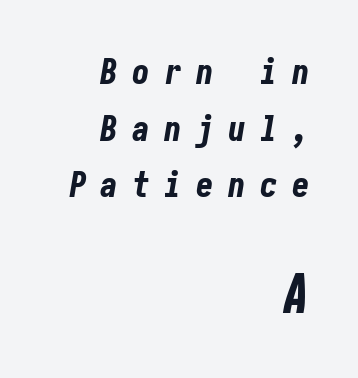
The image shows 53 px bold, condensed type, italic (leaning right); set right-aligned, normal line spacing (1.62x), unusually wide letter spacing (+0.41 em), not underlined; the second (bottom) block is 1.51x larger; low stroke contrast and a medium x-height.
